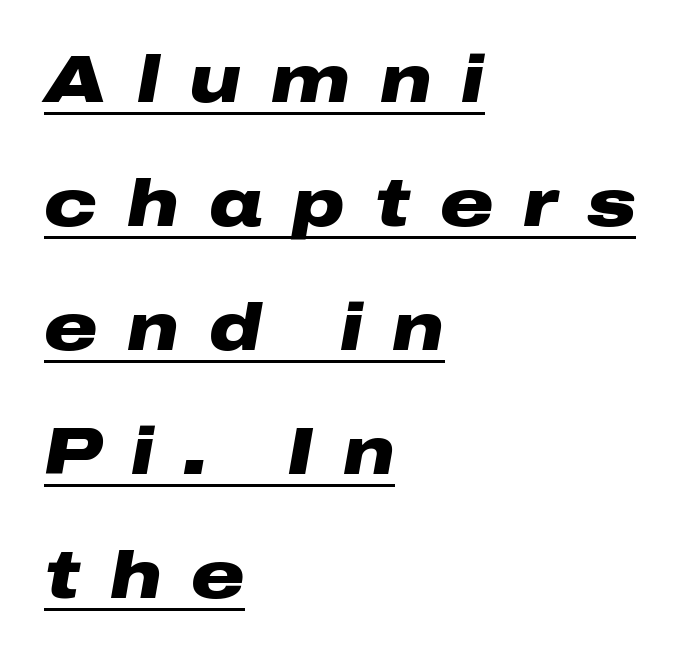
The image shows 66 px heavy, wide type, italic (leaning right); set left-aligned, line spacing 1.88x, unusually wide letter spacing (+0.45 em), underlined; low stroke contrast and a medium x-height.
